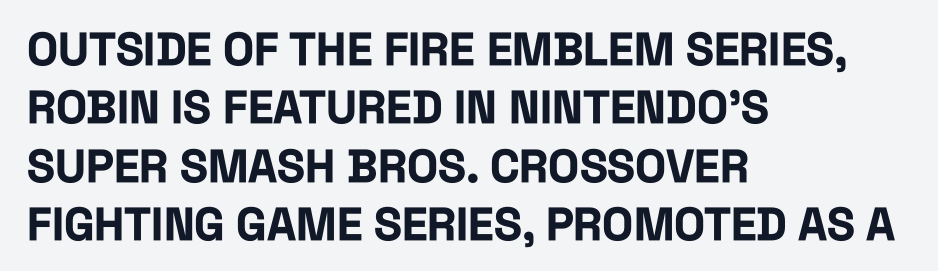
{"serif": "no", "italic": "no", "bold": "yes", "weight": "bold", "width": "condensed", "stroke_contrast": "low", "x_height": "large", "monospaced": "no", "underline": "no", "align": "left", "line_spacing": "normal", "line_spacing_ratio": 1.27, "letter_spacing": "normal", "letter_spacing_em": 0.0, "glyph_px": 46}
